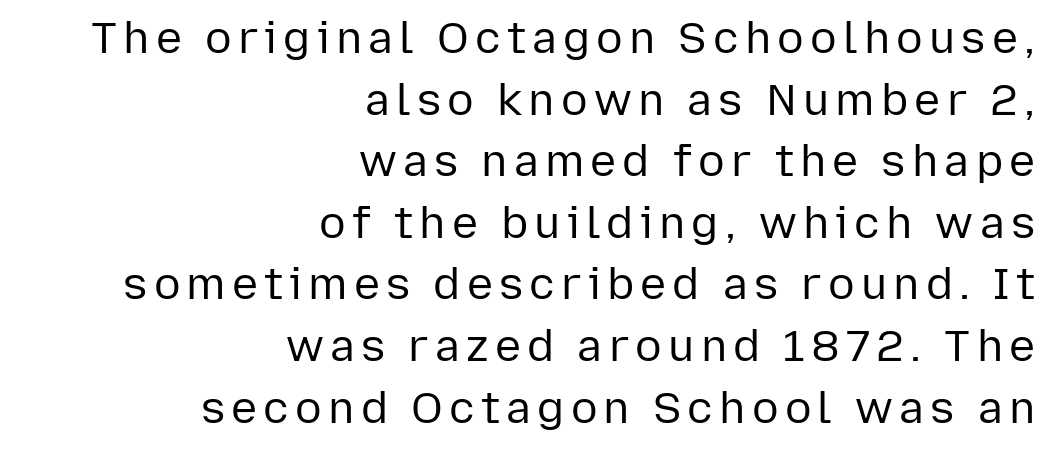
The rendering shows plain stroke endings on the letterforms — a sans-serif design. A light-to-regular cut is what we see here. Clear beneath every line of the passage. Here the designer chose a conventional face with non-uniform glyph widths. In terms of leading, this rendering sits right in the middle.
